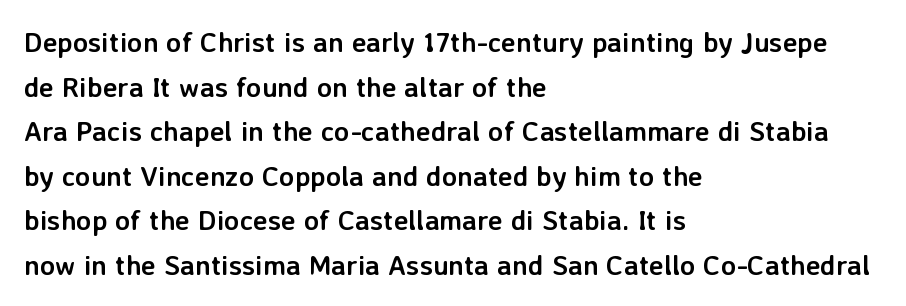
The rendering keeps characters at their native spacing. Notice how the passage keeps a crisp vertical edge on the left only. The typeface chosen for these lines omits serifs. Strokes here are thick enough to call this a true bold. The vertical gap from one line to the next is medium. Note the varied advance widths — an 'i' is clearly narrower than an 'm'.
